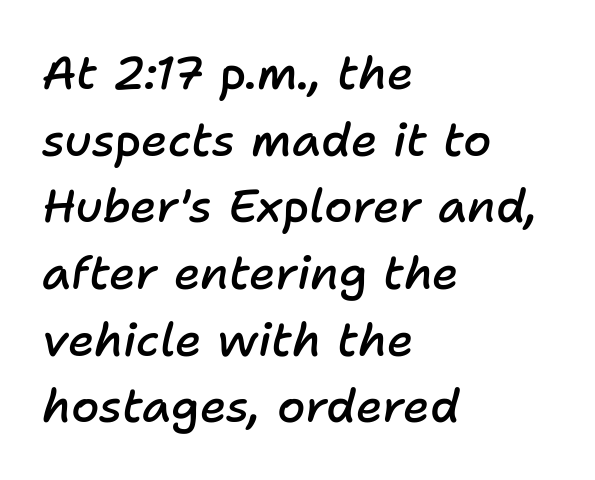
Q: Is the text bold? A: Semi-bold.
Q: Is the text italic (slanted)? A: Yes, it leans right by about 11 degrees.
Q: Is the text underlined? A: No.
Q: How is the paragraph aligned? A: Left-aligned.
Q: Is the spacing between letters normal or unusually wide? A: Normal.
Q: Is the spacing between lines tight, normal or loose? A: Normal.
Q: Width (condensed, normal, or wide)? A: Normal.
Q: Stroke contrast? A: Low.
Q: x-height? A: Medium.
Q: Monospaced? A: No.
